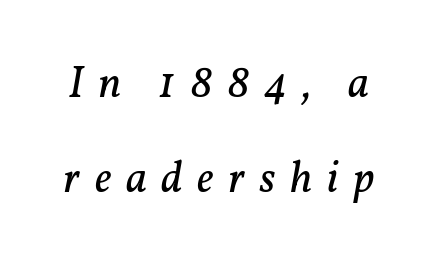
{"serif": "yes", "italic": "yes", "lean": "right", "slant_degrees": 11, "bold": "no", "weight": "regular", "width": "normal", "stroke_contrast": "low", "x_height": "medium", "monospaced": "no", "underline": "no", "line_spacing": "loose", "line_spacing_ratio": 2.12, "letter_spacing": "wide", "letter_spacing_em": 0.32, "glyph_px": 45}
